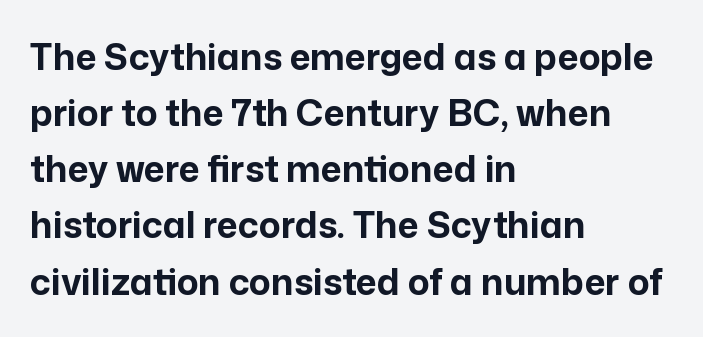
Visually the block forms a straight wall on the left and a jagged coastline on the right. The vertical gap from one line to the next is medium. What stands out about the letter spacing? Nothing — it is the standard amount. Serifs: no, the terminals of the letterforms are clean.
